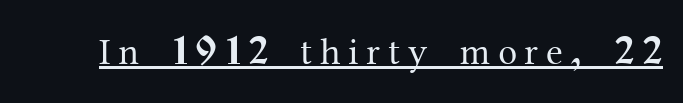
Q: Is the text bold? A: No.
Q: Is the text italic (slanted)? A: No, it is upright.
Q: Is the typeface a serif or a sans-serif typeface? A: Serif.
Q: Is the text underlined? A: Yes.
Q: Is the spacing between letters normal or unusually wide? A: Unusually wide.
Q: Width (condensed, normal, or wide)? A: Normal.
Q: Stroke contrast? A: Medium.
Q: x-height? A: Medium.
Q: Monospaced? A: No.
